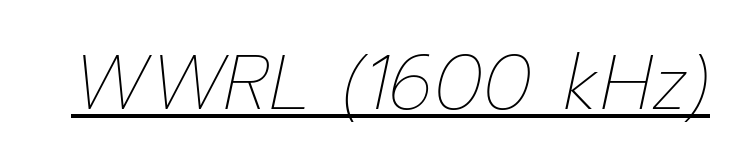
Does a line run under the words? Yes, clearly. A typesetter would call this proportional, since set widths differ per character. The gaps between neighbouring characters are ordinary and unremarkable. Weight: regular or lighter.
